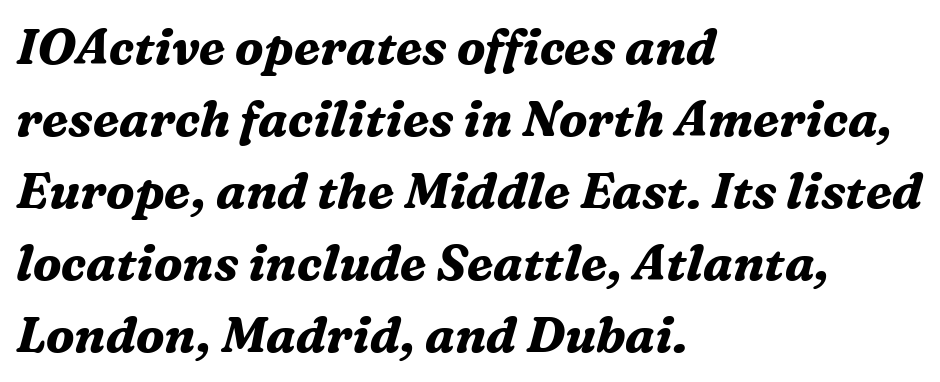
{"serif": "yes", "italic": "yes", "lean": "right", "slant_degrees": 16, "bold": "yes", "weight": "bold", "width": "normal", "stroke_contrast": "medium", "x_height": "medium", "monospaced": "no", "underline": "no", "align": "left", "line_spacing": "normal", "line_spacing_ratio": 1.47, "letter_spacing": "normal", "letter_spacing_em": 0.0, "glyph_px": 49}
